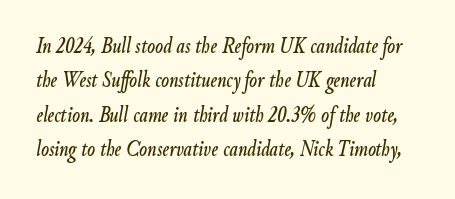
Designer's note — italics engaged. Unmarked baselines from the first word to the last. In terms of letterspacing, this is plain default setting. These lines stack with their left ends in a neat column. This block has exactly the height ordinary leading produces.
